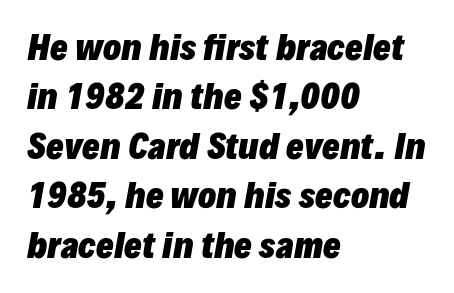
Q: Is the text bold? A: Yes.
Q: Is the text italic (slanted)? A: Yes, it leans right by about 10 degrees.
Q: Is the text underlined? A: No.
Q: How is the paragraph aligned? A: Left-aligned.
Q: Is the spacing between letters normal or unusually wide? A: Normal.
Q: Is the spacing between lines tight, normal or loose? A: Normal.
Q: Width (condensed, normal, or wide)? A: Normal.
Q: Stroke contrast? A: Low.
Q: x-height? A: Medium.
Q: Monospaced? A: No.
